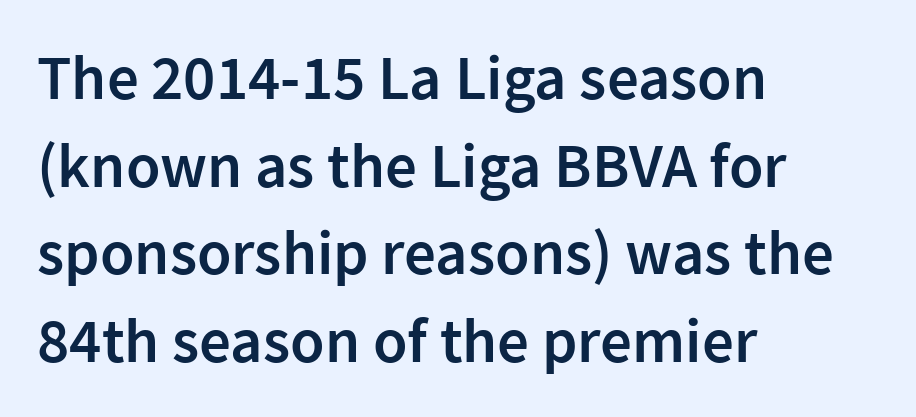
The image shows 63 px semibold sans-serif type, upright; set left-aligned, normal line spacing (1.39x), normal letter spacing, not underlined; low stroke contrast and a medium x-height.
